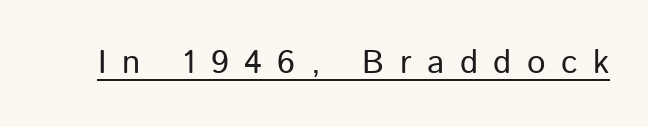
Q: Is the text bold? A: No.
Q: Is the text italic (slanted)? A: No, it is upright.
Q: Is the typeface a serif or a sans-serif typeface? A: Sans-serif.
Q: Is the text underlined? A: Yes.
Q: Is the spacing between letters normal or unusually wide? A: Unusually wide.
Q: Width (condensed, normal, or wide)? A: Normal.
Q: Stroke contrast? A: Low.
Q: x-height? A: Medium.
Q: Monospaced? A: No.
